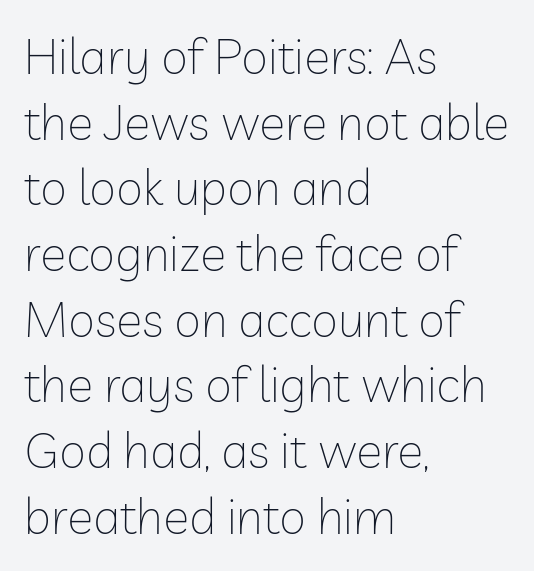
The image shows 49 px thin sans-serif type, upright; set left-aligned, normal line spacing (1.34x), normal letter spacing, not underlined; low stroke contrast and a medium x-height.
